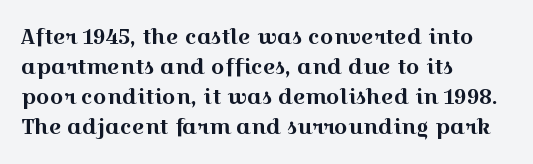
Q: Is the text italic (slanted)? A: No, it is upright.
Q: Is the text underlined? A: No.
Q: How is the paragraph aligned? A: Left-aligned.
Q: Is the spacing between letters normal or unusually wide? A: Normal.
Q: Is the spacing between lines tight, normal or loose? A: Normal.
